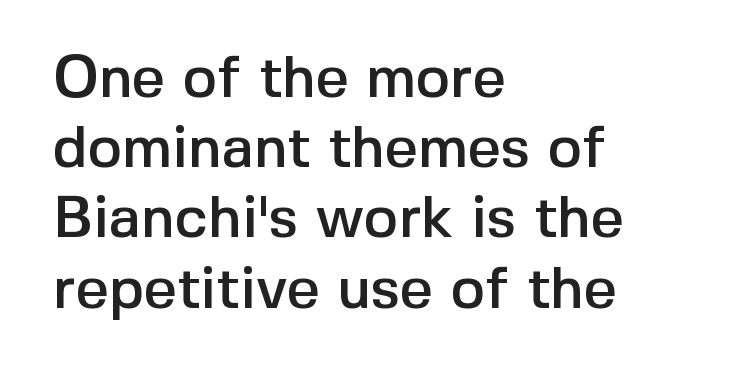
{"serif": "no", "italic": "no", "width": "normal", "x_height": "medium", "monospaced": "no", "underline": "no", "align": "left", "line_spacing_ratio": 1.21, "letter_spacing": "normal", "letter_spacing_em": 0.0, "glyph_px": 58}
